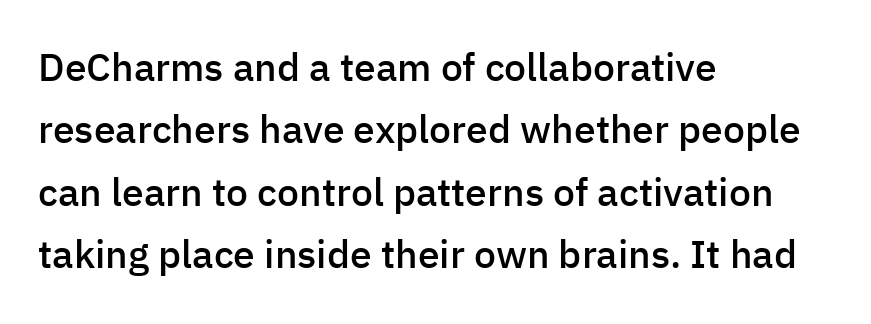
The image shows 39 px semibold sans-serif type, upright; set left-aligned, normal line spacing (1.6x), normal letter spacing, not underlined; low stroke contrast and a medium x-height.
